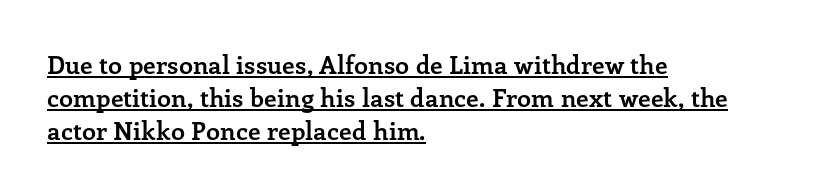
Q: Is the text bold? A: Yes.
Q: Is the text italic (slanted)? A: No, it is upright.
Q: Is the text underlined? A: Yes.
Q: How is the paragraph aligned? A: Left-aligned.
Q: Is the spacing between letters normal or unusually wide? A: Normal.
Q: Is the spacing between lines tight, normal or loose? A: Normal.
